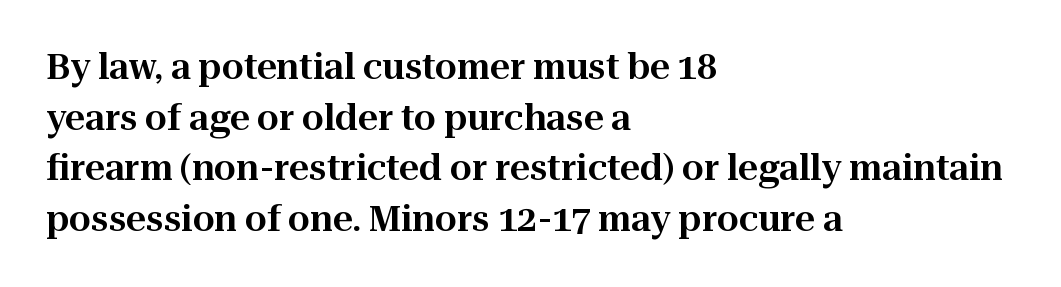
The type is set solid horizontally, with unmodified tracking. These lines sit exactly where default settings would place them. Check the space under the baseline: it is left empty. The typeface chosen for these lines features serifs. Posture: vertical.
